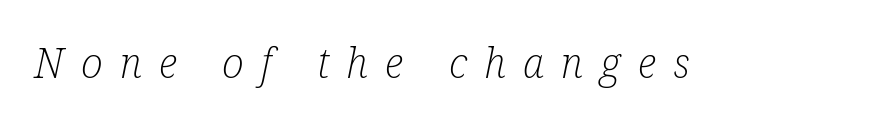
Q: Is the text bold? A: No.
Q: Is the text italic (slanted)? A: Yes, it leans right by about 12 degrees.
Q: Is the typeface a serif or a sans-serif typeface? A: Serif.
Q: Is the text underlined? A: No.
Q: Is the spacing between letters normal or unusually wide? A: Unusually wide.
Q: Width (condensed, normal, or wide)? A: Condensed.
Q: Stroke contrast? A: Low.
Q: x-height? A: Medium.
Q: Monospaced? A: No.
